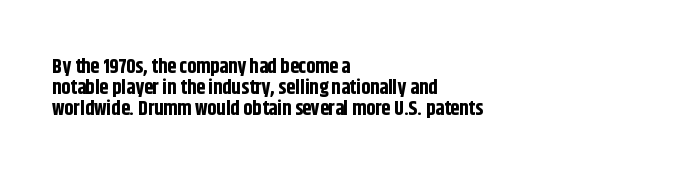
Q: Is the text bold? A: Yes.
Q: Is the text italic (slanted)? A: No, it is upright.
Q: Is the text underlined? A: No.
Q: How is the paragraph aligned? A: Left-aligned.
Q: Is the spacing between letters normal or unusually wide? A: Normal.
Q: Is the spacing between lines tight, normal or loose? A: Tight.
